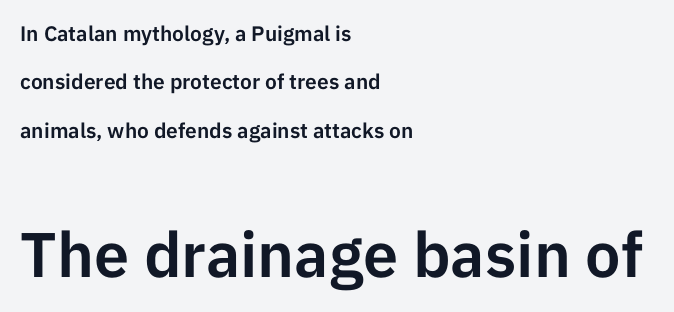
Horizontal alignment here is leftward, the default for most running prose. Check where the strokes stop: nothing finishes them off — pure sans. The space between consecutive lines is lavish. It's the straight-up-and-down kind of type. Look at the tracking — it's just the regular setting, nothing added.
